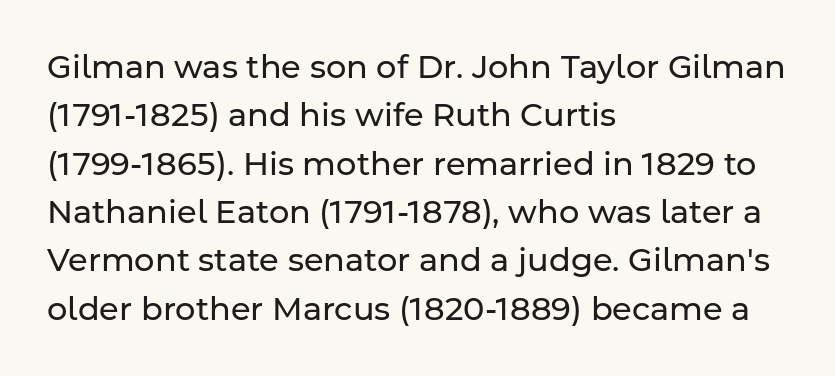
Q: Is the text bold? A: No.
Q: Is the text italic (slanted)? A: No, it is upright.
Q: Is the typeface a serif or a sans-serif typeface? A: Sans-serif.
Q: Is the text underlined? A: No.
Q: How is the paragraph aligned? A: Left-aligned.
Q: Is the spacing between letters normal or unusually wide? A: Normal.
Q: Is the spacing between lines tight, normal or loose? A: Normal.
Q: Width (condensed, normal, or wide)? A: Normal.
Q: Stroke contrast? A: Low.
Q: x-height? A: Medium.
Q: Monospaced? A: No.
